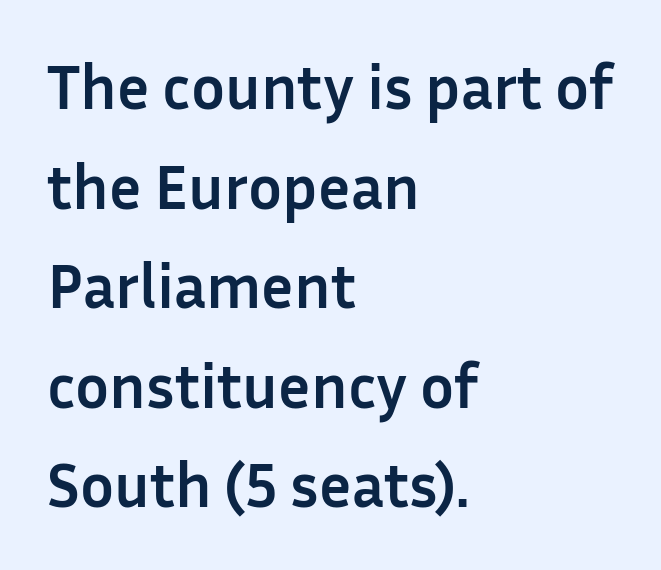
Q: Is the text bold? A: Yes.
Q: Is the text italic (slanted)? A: No, it is upright.
Q: Is the typeface a serif or a sans-serif typeface? A: Sans-serif.
Q: Is the text underlined? A: No.
Q: How is the paragraph aligned? A: Left-aligned.
Q: Is the spacing between letters normal or unusually wide? A: Normal.
Q: Is the spacing between lines tight, normal or loose? A: Normal.
Q: Width (condensed, normal, or wide)? A: Normal.
Q: Stroke contrast? A: Low.
Q: x-height? A: Medium.
Q: Monospaced? A: No.
